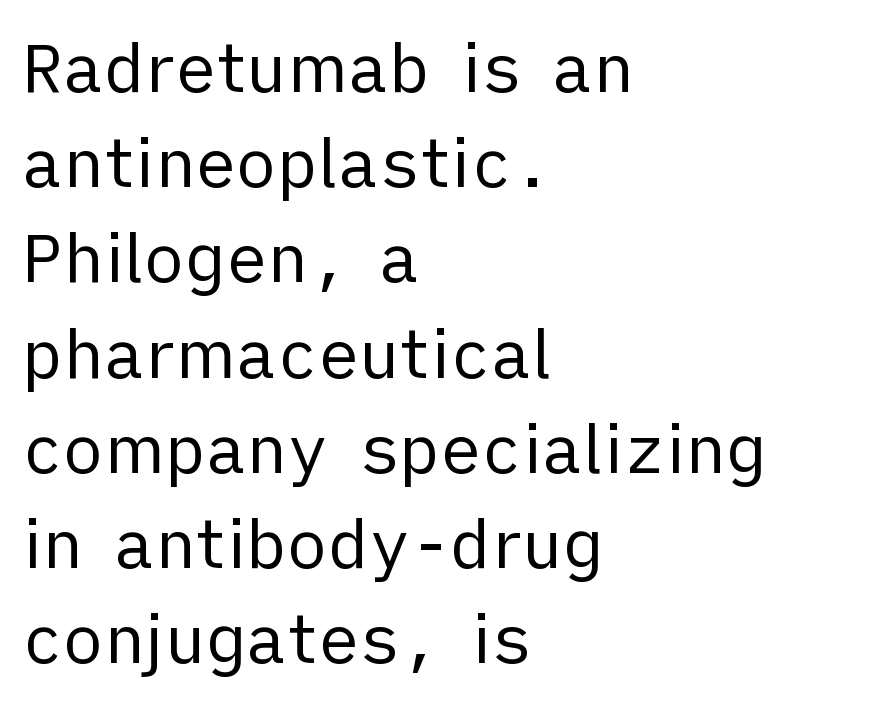
How are the letters spaced? Ordinarily, with no added tracking. The typesetting does not lean heavy: it is not bold. Horizontal alignment here is leftward, the default for most running prose. The designer left line spacing at the default.
